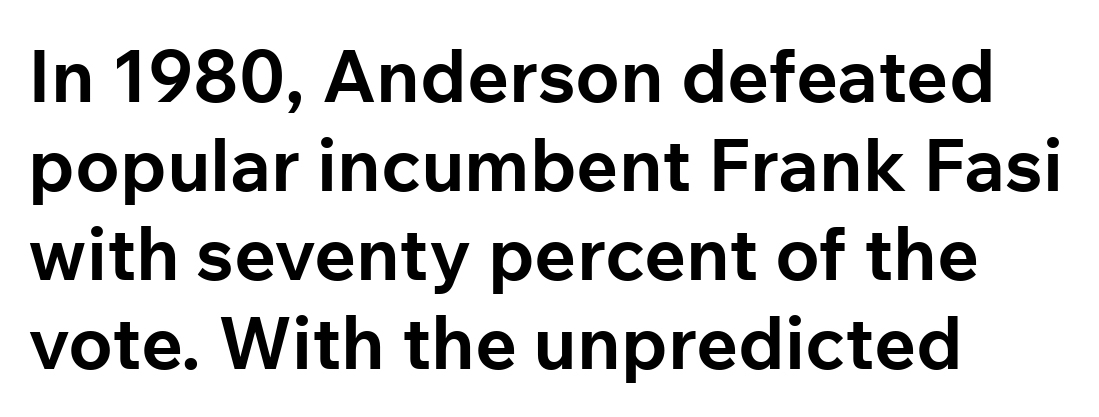
{"serif": "no", "italic": "no", "bold": "yes", "weight": "bold", "width": "normal", "stroke_contrast": "low", "x_height": "medium", "monospaced": "no", "underline": "no", "align": "left", "line_spacing_ratio": 1.22, "letter_spacing": "normal", "letter_spacing_em": 0.0, "glyph_px": 73}
